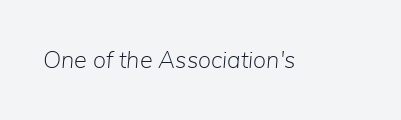
{"italic": "yes", "lean": "right", "slant_degrees": 5, "bold": "no", "underline": "no", "letter_spacing": "normal", "letter_spacing_em": 0.0, "glyph_px": 24}
